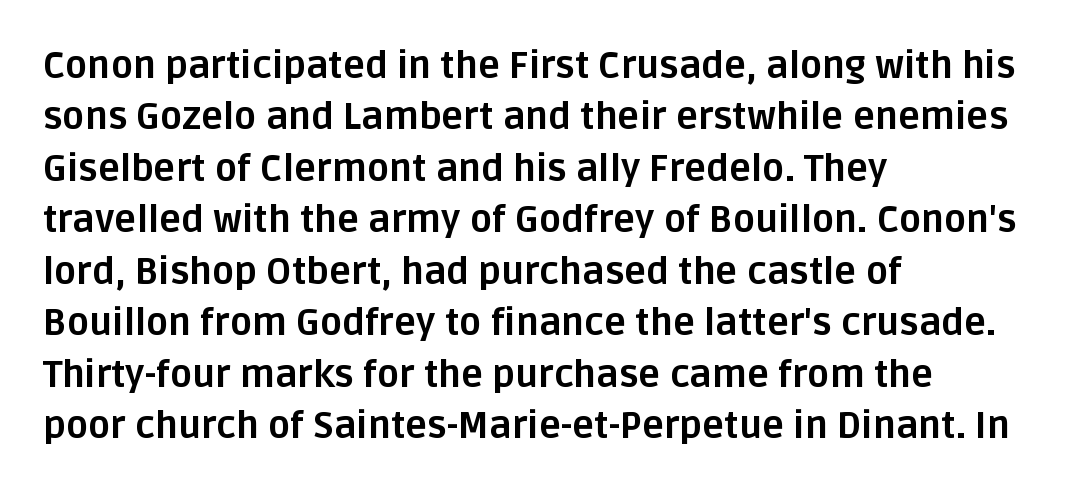
Q: Is the text bold? A: Yes.
Q: Is the text italic (slanted)? A: No, it is upright.
Q: Is the typeface a serif or a sans-serif typeface? A: Sans-serif.
Q: Is the text underlined? A: No.
Q: How is the paragraph aligned? A: Left-aligned.
Q: Is the spacing between letters normal or unusually wide? A: Normal.
Q: Is the spacing between lines tight, normal or loose? A: Normal.
Q: Width (condensed, normal, or wide)? A: Normal.
Q: Stroke contrast? A: Low.
Q: x-height? A: Large.
Q: Monospaced? A: No.
